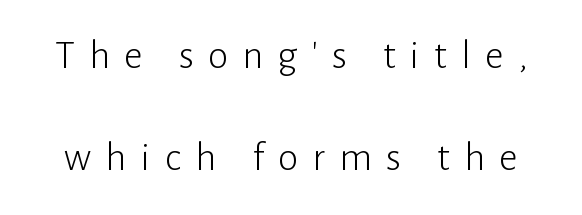
Q: Is the text bold? A: No.
Q: Is the text italic (slanted)? A: No, it is upright.
Q: Is the typeface a serif or a sans-serif typeface? A: Sans-serif.
Q: Is the text underlined? A: No.
Q: Is the spacing between letters normal or unusually wide? A: Unusually wide.
Q: Is the spacing between lines tight, normal or loose? A: Loose.
Q: Width (condensed, normal, or wide)? A: Normal.
Q: Stroke contrast? A: Low.
Q: x-height? A: Medium.
Q: Monospaced? A: No.
